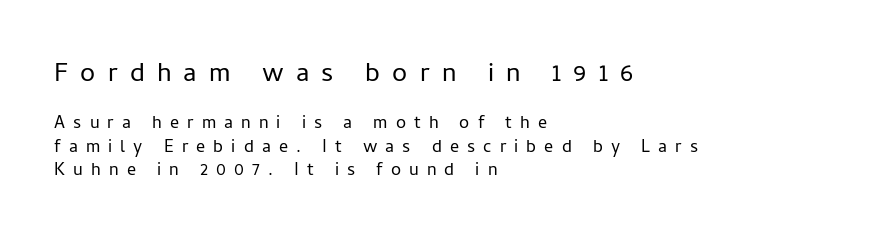
The image shows 27 px text type, upright; set left-aligned, normal line spacing (1.29x), unusually wide letter spacing (+0.45 em), not underlined; the first (top) block is 1.5x larger.
